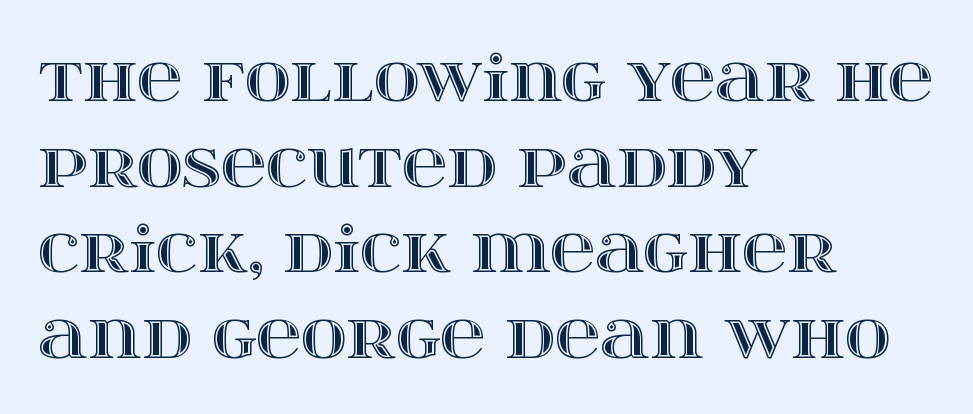
{"italic": "no", "width": "wide", "x_height": "large", "monospaced": "no", "underline": "no", "align": "left", "line_spacing": "normal", "line_spacing_ratio": 1.36, "letter_spacing": "normal", "letter_spacing_em": 0.0, "glyph_px": 63}
